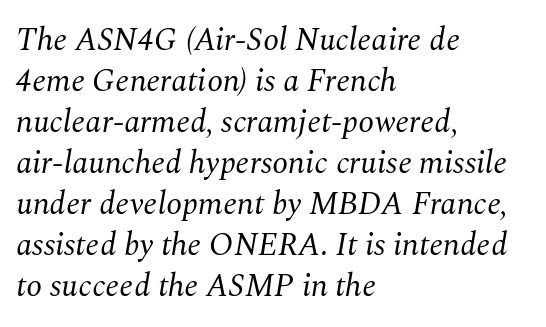
The image shows 32 px regular-weight serif type, italic (leaning right); set left-aligned, normal line spacing (1.28x), normal letter spacing, not underlined; medium stroke contrast and a medium x-height.
